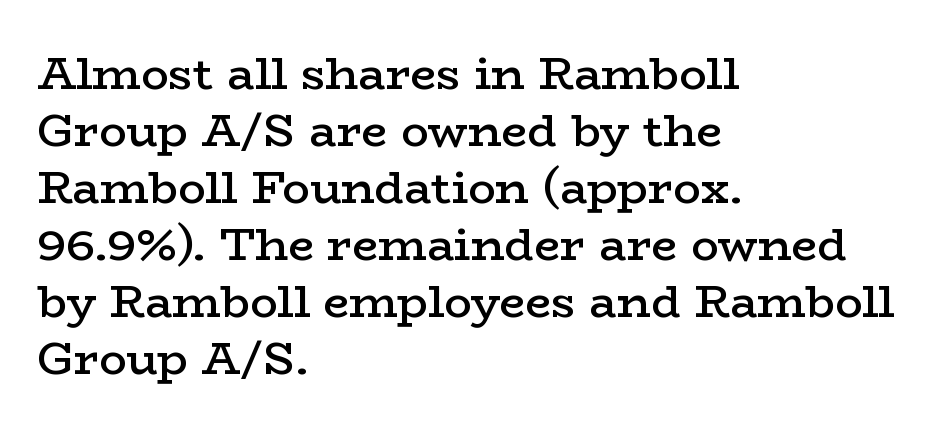
The image shows 46 px semibold, wide serif type, upright; set left-aligned, line spacing 1.24x, normal letter spacing, not underlined; low stroke contrast and a medium x-height.
